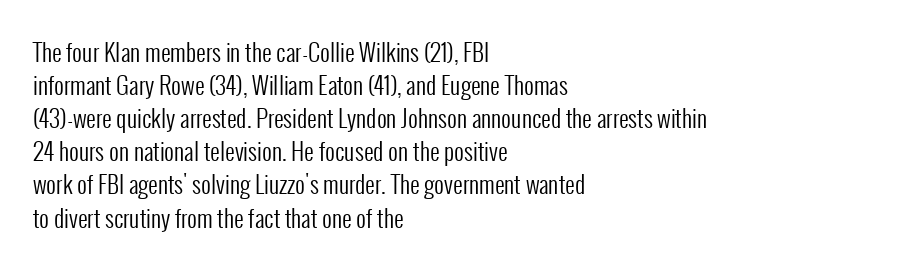
The image shows 24 px text type, upright; set left-aligned, normal line spacing (1.38x), normal letter spacing, not underlined.
